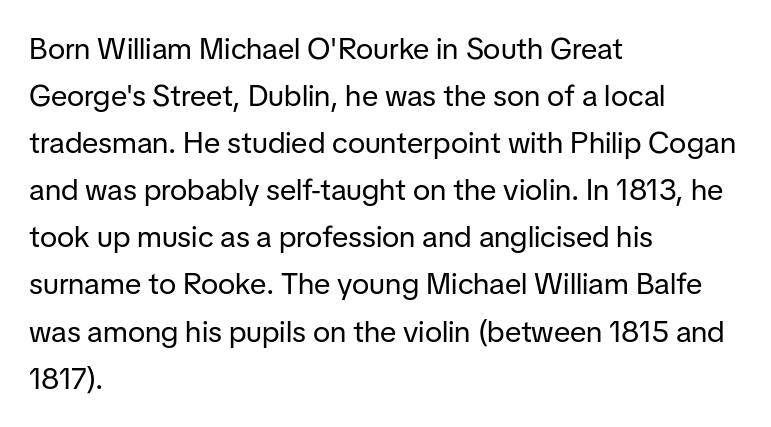
The image shows 30 px regular-weight sans-serif type, upright; set left-aligned, normal line spacing (1.57x), normal letter spacing, not underlined; low stroke contrast and a medium x-height.
